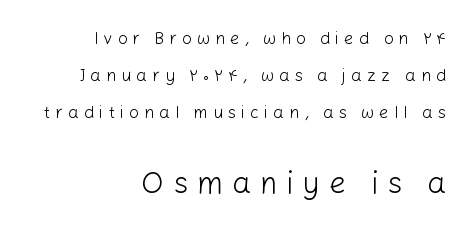
Q: Is the text bold? A: No.
Q: Is the text italic (slanted)? A: No, it is upright.
Q: Is the typeface a serif or a sans-serif typeface? A: Sans-serif.
Q: Is the text underlined? A: No.
Q: How is the paragraph aligned? A: Right-aligned.
Q: Is the spacing between letters normal or unusually wide? A: Unusually wide.
Q: Is the spacing between lines tight, normal or loose? A: Loose.
Q: Which block of text is set in a larger size, the first (top) or the second (bottom)? A: The second (bottom) one.
Q: Width (condensed, normal, or wide)? A: Normal.
Q: Stroke contrast? A: Low.
Q: x-height? A: Medium.
Q: Monospaced? A: No.
